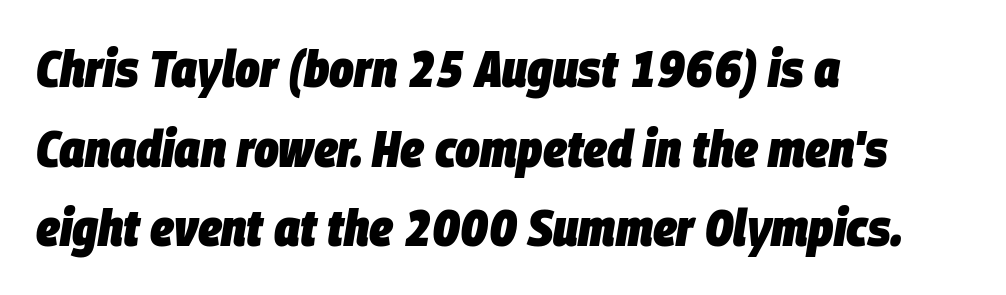
What weight is shown? A full bold with thick strokes. Between one letter and the next there's only the usual sliver of space. Which margin do the lines hug? The left one — the right edge is uneven. Rendered with sloped, italic letterforms. Lines of text with bare space underneath.
